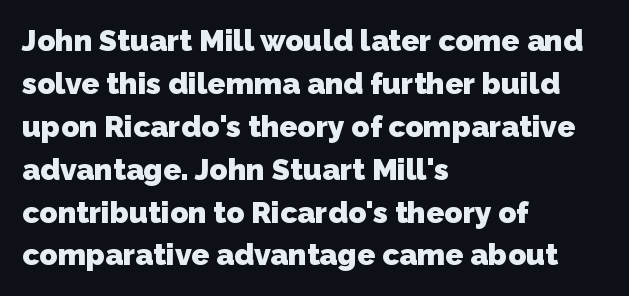
Q: Is the text bold? A: Yes.
Q: Is the typeface a serif or a sans-serif typeface? A: Sans-serif.
Q: Is the text underlined? A: No.
Q: How is the paragraph aligned? A: Left-aligned.
Q: Is the spacing between letters normal or unusually wide? A: Normal.
Q: Is the spacing between lines tight, normal or loose? A: Normal.
Q: Width (condensed, normal, or wide)? A: Normal.
Q: Stroke contrast? A: Low.
Q: x-height? A: Medium.
Q: Monospaced? A: No.
